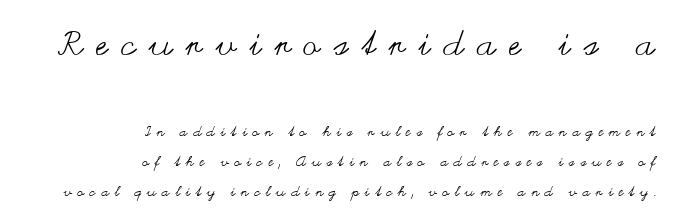
The image shows 34 px regular-weight, wide type; set right-aligned, loose line spacing (2.16x), unusually wide letter spacing (+0.4 em), not underlined; the first (top) block is 2.43x larger; medium stroke contrast and a small x-height.
